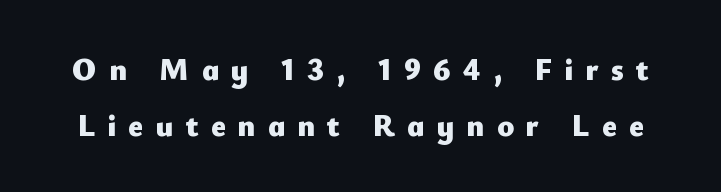
Q: Is the text bold? A: Yes.
Q: Is the text italic (slanted)? A: No, it is upright.
Q: Is the typeface a serif or a sans-serif typeface? A: Sans-serif.
Q: Is the text underlined? A: No.
Q: Is the spacing between letters normal or unusually wide? A: Unusually wide.
Q: Width (condensed, normal, or wide)? A: Normal.
Q: Stroke contrast? A: Low.
Q: x-height? A: Small.
Q: Monospaced? A: No.
